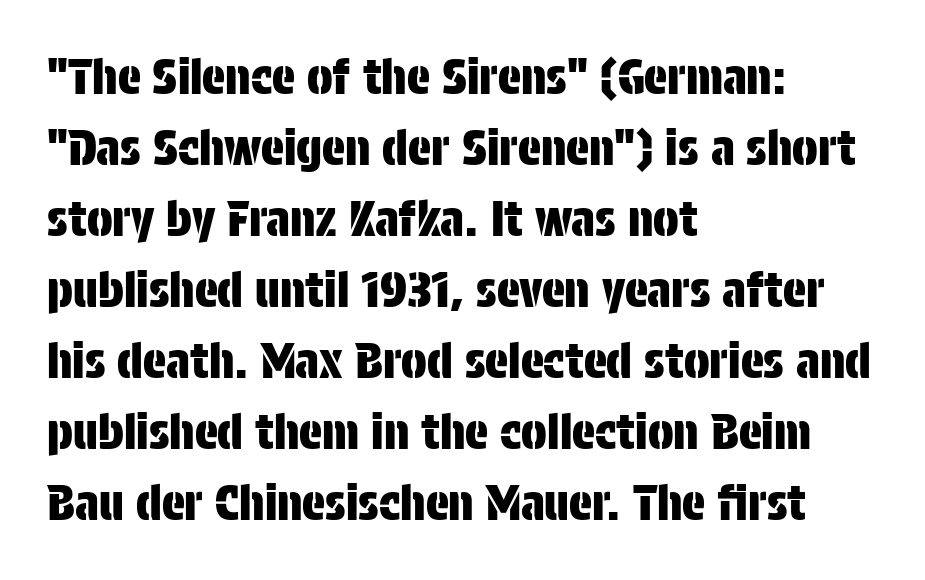
{"serif": "no", "italic": "no", "width": "condensed", "stroke_contrast": "low", "x_height": "large", "monospaced": "no", "underline": "no", "align": "left", "line_spacing": "normal", "line_spacing_ratio": 1.48, "letter_spacing": "normal", "letter_spacing_em": 0.0, "glyph_px": 48}
